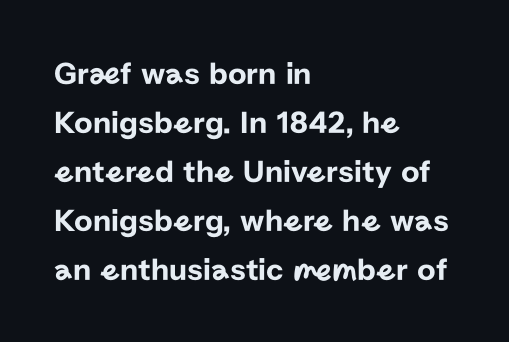
{"serif": "no", "italic": "no", "width": "normal", "stroke_contrast": "low", "x_height": "medium", "monospaced": "no", "underline": "no", "align": "left", "line_spacing": "normal", "line_spacing_ratio": 1.53, "letter_spacing": "normal", "letter_spacing_em": 0.0, "glyph_px": 32}
